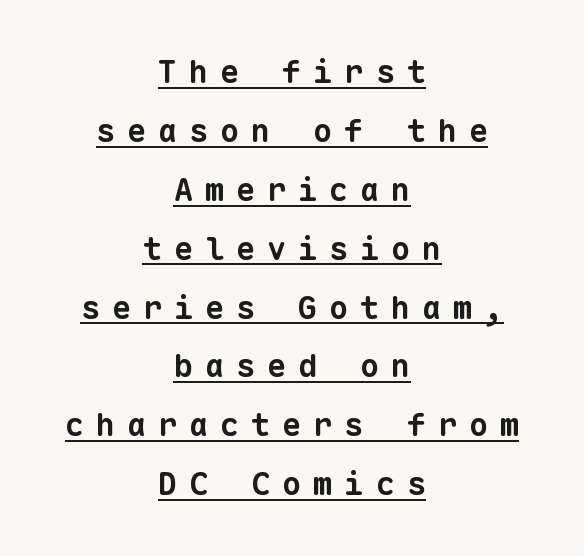
{"serif": "no", "bold": "yes", "weight": "bold", "width": "normal", "stroke_contrast": "low", "x_height": "medium", "monospaced": "yes", "underline": "yes", "align": "center", "line_spacing_ratio": 1.84, "letter_spacing": "wide", "letter_spacing_em": 0.37, "glyph_px": 32}
